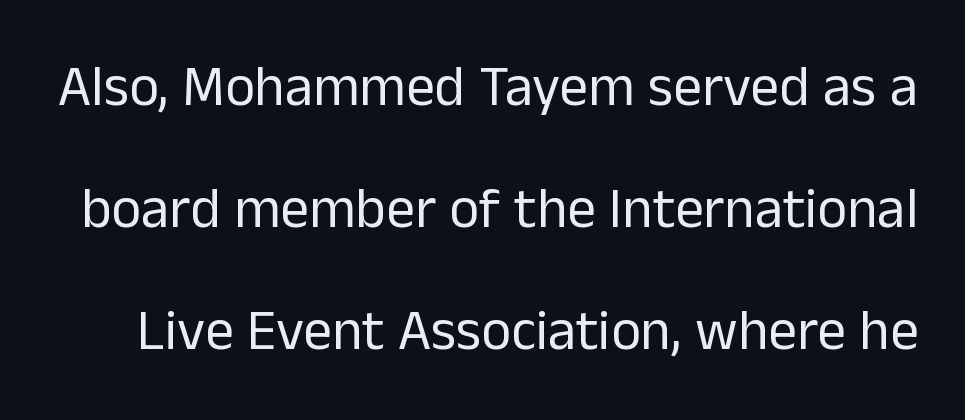
Here the designer chose a conventional face with non-uniform glyph widths. What's the leading like? Stretched, with rows far apart. Anything drawn beneath the words? Only blank space. There is no visible air inserted between adjacent glyphs.
